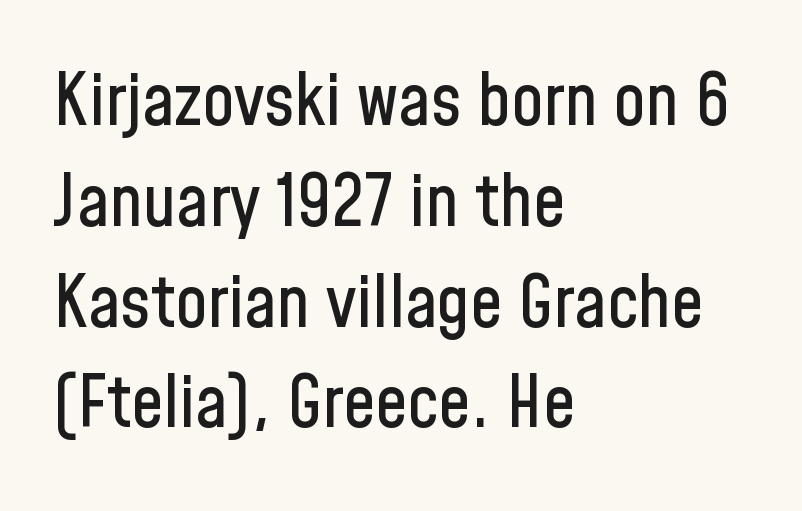
Q: Is the text italic (slanted)? A: No, it is upright.
Q: Is the typeface a serif or a sans-serif typeface? A: Sans-serif.
Q: Is the text underlined? A: No.
Q: How is the paragraph aligned? A: Left-aligned.
Q: Is the spacing between letters normal or unusually wide? A: Normal.
Q: Is the spacing between lines tight, normal or loose? A: Normal.
Q: Width (condensed, normal, or wide)? A: Condensed.
Q: Stroke contrast? A: Low.
Q: x-height? A: Medium.
Q: Monospaced? A: No.
